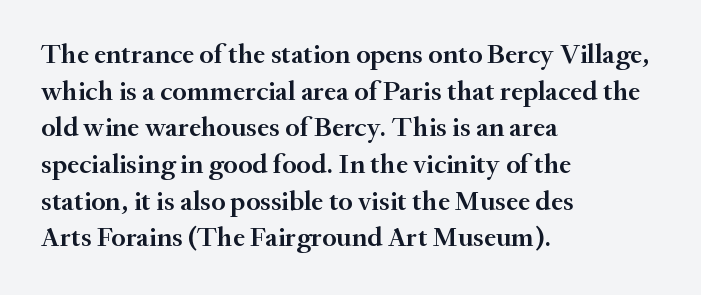
Q: Is the text bold? A: Semi-bold.
Q: Is the text italic (slanted)? A: No, it is upright.
Q: Is the typeface a serif or a sans-serif typeface? A: Serif.
Q: Is the text underlined? A: No.
Q: How is the paragraph aligned? A: Left-aligned.
Q: Is the spacing between letters normal or unusually wide? A: Normal.
Q: Is the spacing between lines tight, normal or loose? A: Normal.
Q: Width (condensed, normal, or wide)? A: Normal.
Q: Stroke contrast? A: Medium.
Q: x-height? A: Small.
Q: Monospaced? A: No.
